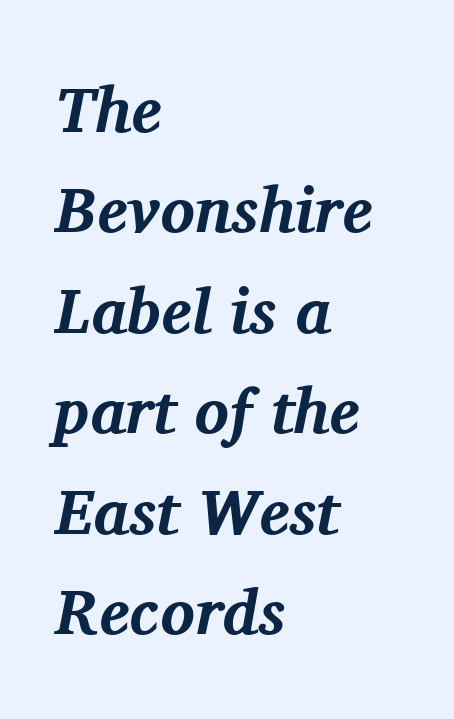
Baseline-to-baseline distance is the conventional proportion of letter height. The font family rendered here belongs to the serif group. These lines were composed using italics. These lines carry a lot of weight — the face is fully bold.
